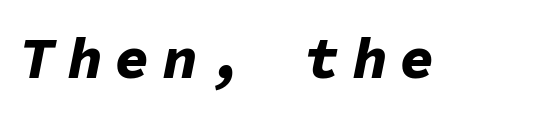
{"italic": "yes", "lean": "right", "slant_degrees": 11, "bold": "yes", "weight": "bold", "width": "normal", "stroke_contrast": "low", "x_height": "medium", "monospaced": "yes", "underline": "no", "letter_spacing": "wide", "letter_spacing_em": 0.22, "glyph_px": 58}
